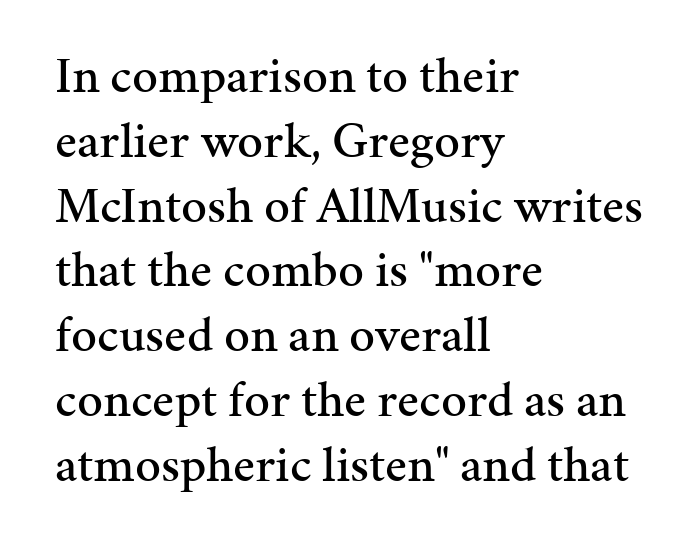
The image shows 51 px serif type, upright; set left-aligned, normal line spacing (1.27x), normal letter spacing, not underlined; medium stroke contrast and a medium x-height.
